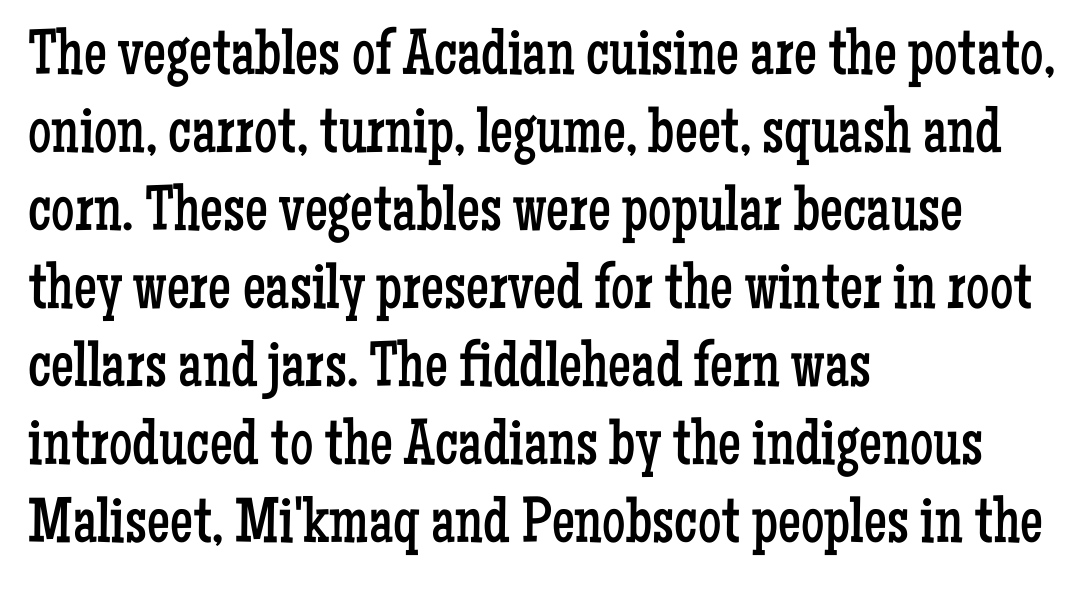
{"serif": "yes", "italic": "no", "bold": "no", "weight": "regular", "width": "condensed", "stroke_contrast": "low", "x_height": "medium", "monospaced": "no", "underline": "no", "align": "left", "line_spacing_ratio": 1.2, "letter_spacing": "normal", "letter_spacing_em": 0.0, "glyph_px": 65}
